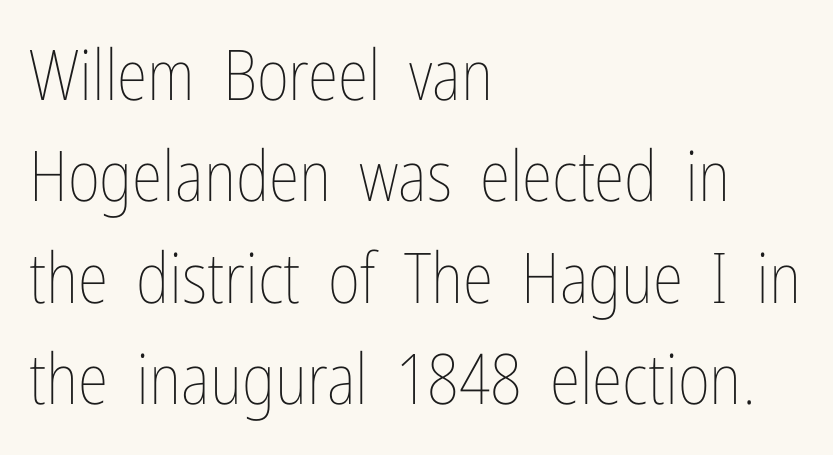
{"italic": "no", "bold": "no", "weight": "thin", "width": "condensed", "stroke_contrast": "low", "x_height": "medium", "monospaced": "no", "underline": "no", "align": "left", "line_spacing": "normal", "line_spacing_ratio": 1.45, "letter_spacing": "normal", "letter_spacing_em": 0.0, "glyph_px": 70}
